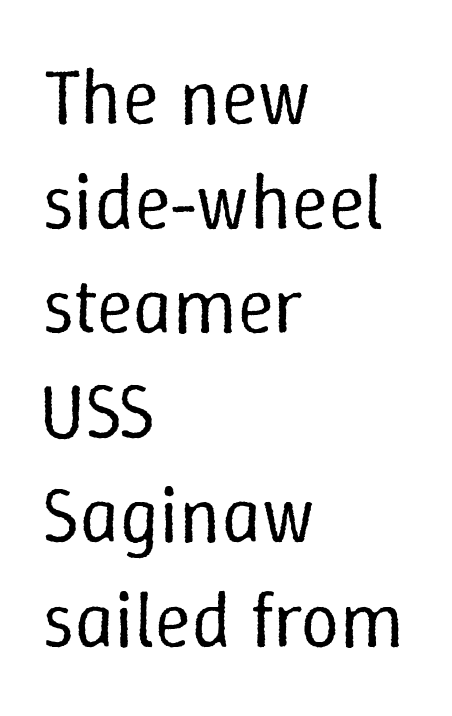
The image shows 78 px regular-weight type, upright; set left-aligned, normal line spacing (1.34x), normal letter spacing, not underlined; low stroke contrast and a medium x-height.
